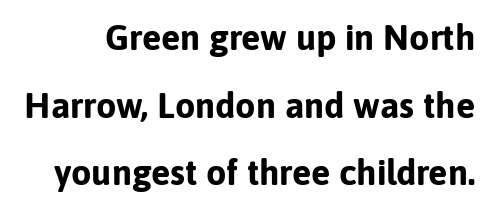
Q: Is the text bold? A: Yes.
Q: Is the text italic (slanted)? A: No, it is upright.
Q: Is the typeface a serif or a sans-serif typeface? A: Sans-serif.
Q: Is the text underlined? A: No.
Q: Is the spacing between letters normal or unusually wide? A: Normal.
Q: Width (condensed, normal, or wide)? A: Normal.
Q: Stroke contrast? A: Low.
Q: x-height? A: Medium.
Q: Monospaced? A: No.
